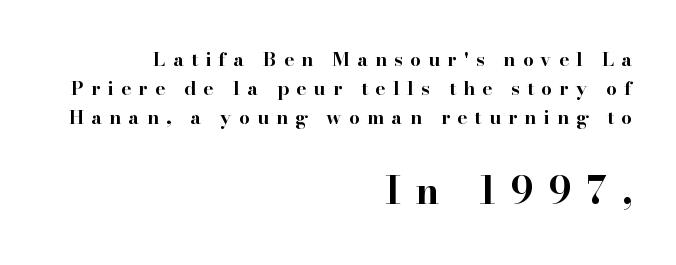
{"serif": "yes", "italic": "no", "bold": "yes", "weight": "bold", "width": "wide", "stroke_contrast": "high", "x_height": "small", "monospaced": "no", "underline": "no", "align": "right", "line_spacing": "normal", "line_spacing_ratio": 1.52, "letter_spacing": "wide", "letter_spacing_em": 0.38, "larger_block": "second", "size_ratio": 2.0, "glyph_px": 38}
